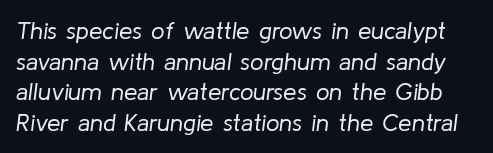
Tracking here is standard; glyphs follow each other at the usual distance. Slanted lettering throughout. Each new line begins a customary step beneath the previous one. Clear beneath every line of the passage. Vertical stems look standard width or narrower in stroke.
